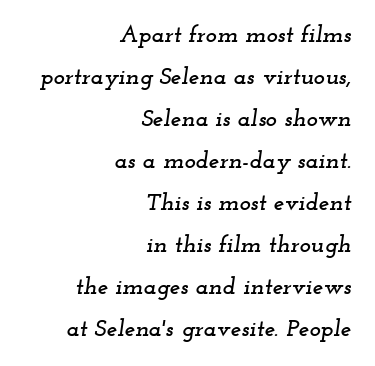
The image shows 24 px text type, italic (leaning right); set right-aligned, line spacing 1.75x, normal letter spacing, not underlined.
